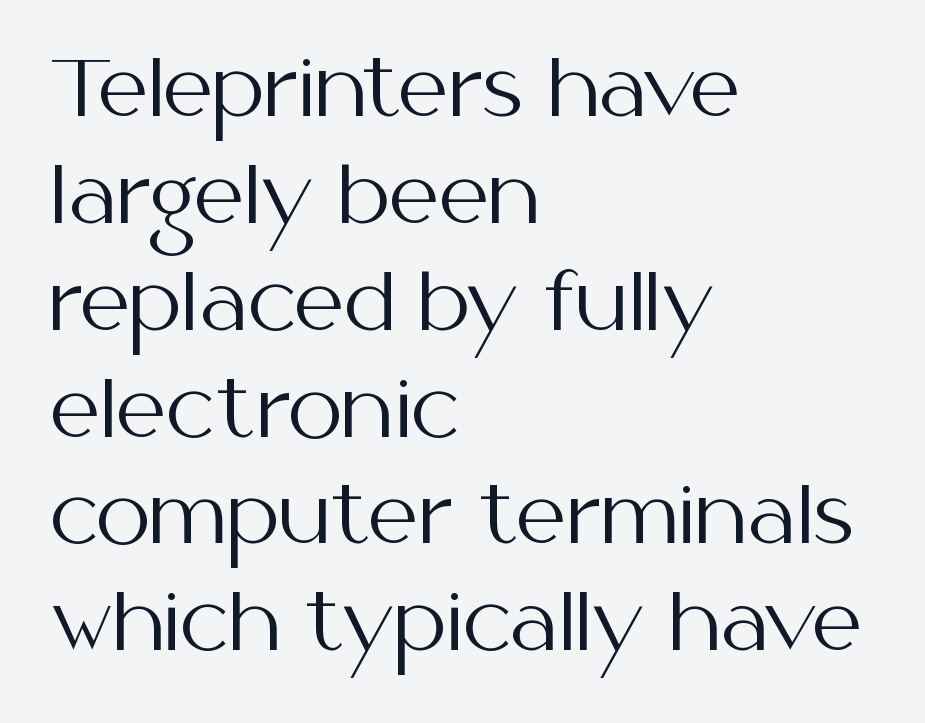
Each letter keeps its own natural width here, so spacing adapts to shape. Each line starts at the same left margin while the right side varies. Characters remain perfectly vertical along every line. Line spacing here is normal.
